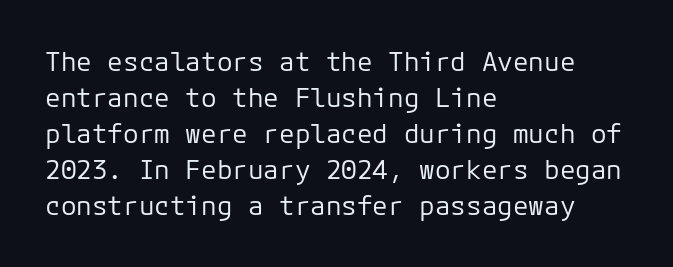
The image shows 26 px text type, upright; set left-aligned, normal line spacing (1.38x), normal letter spacing, not underlined.
